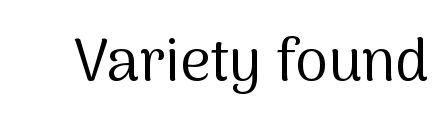
The image shows 59 px regular-weight sans-serif type, upright; set normal letter spacing, not underlined; medium stroke contrast and a medium x-height.
